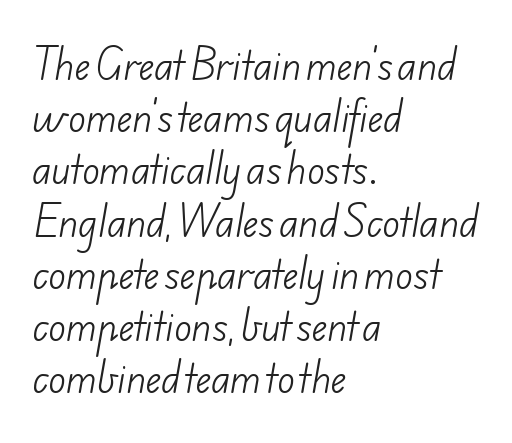
The image shows 37 px light sans-serif type; set left-aligned, normal line spacing (1.41x), normal letter spacing, not underlined; low stroke contrast and a small x-height.
